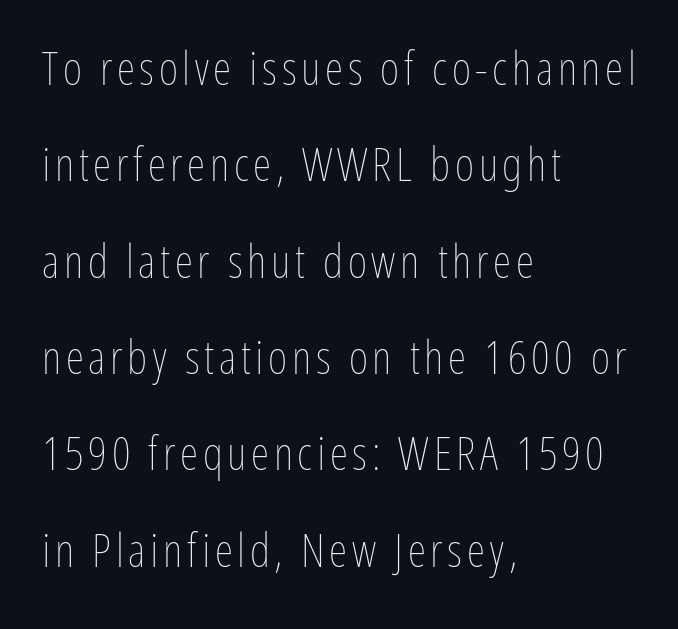
The image shows 47 px thin, condensed type, upright; set left-aligned, loose line spacing (2.05x), not underlined; low stroke contrast and a medium x-height.
